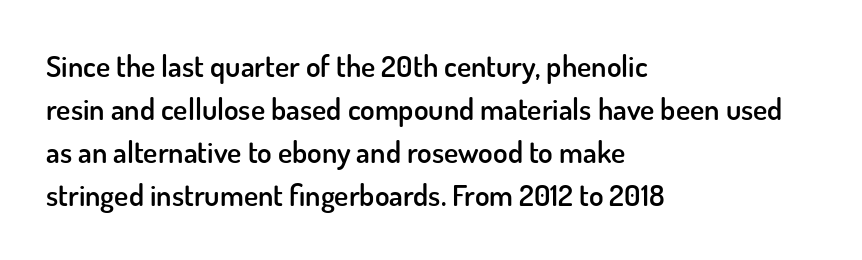
Q: Is the text bold? A: Semi-bold.
Q: Is the text italic (slanted)? A: No, it is upright.
Q: Is the typeface a serif or a sans-serif typeface? A: Sans-serif.
Q: Is the text underlined? A: No.
Q: How is the paragraph aligned? A: Left-aligned.
Q: Is the spacing between letters normal or unusually wide? A: Normal.
Q: Is the spacing between lines tight, normal or loose? A: Normal.
Q: Width (condensed, normal, or wide)? A: Normal.
Q: Stroke contrast? A: Low.
Q: x-height? A: Small.
Q: Monospaced? A: No.
